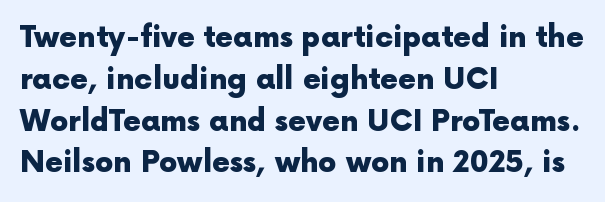
{"serif": "no", "italic": "no", "bold": "yes", "weight": "heavy", "width": "normal", "x_height": "medium", "monospaced": "no", "underline": "no", "align": "left", "line_spacing": "normal", "line_spacing_ratio": 1.44, "letter_spacing": "normal", "letter_spacing_em": 0.0, "glyph_px": 29}
